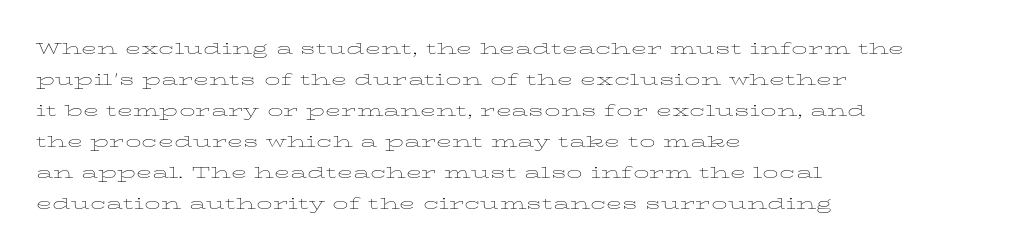
Q: Is the text bold? A: No.
Q: Is the text italic (slanted)? A: No, it is upright.
Q: Is the text underlined? A: No.
Q: How is the paragraph aligned? A: Left-aligned.
Q: Is the spacing between letters normal or unusually wide? A: Normal.
Q: Is the spacing between lines tight, normal or loose? A: Normal.
